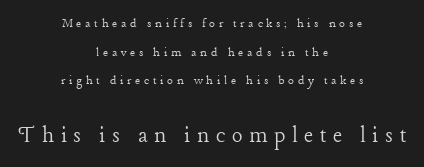
Q: Is the text bold? A: No.
Q: Is the text italic (slanted)? A: No, it is upright.
Q: Is the text underlined? A: No.
Q: How is the paragraph aligned? A: Centered.
Q: Is the spacing between letters normal or unusually wide? A: Unusually wide.
Q: Is the spacing between lines tight, normal or loose? A: Loose.
Q: Which block of text is set in a larger size, the first (top) or the second (bottom)? A: The second (bottom) one.
